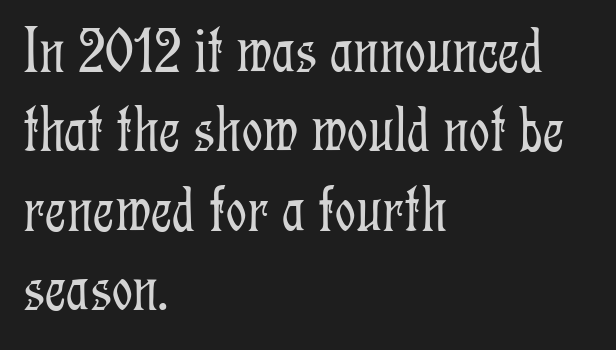
{"serif": "yes", "italic": "no", "bold": "no", "weight": "light", "width": "condensed", "stroke_contrast": "low", "x_height": "medium", "monospaced": "no", "underline": "no", "align": "left", "line_spacing_ratio": 1.22, "letter_spacing": "normal", "letter_spacing_em": 0.0, "glyph_px": 65}
